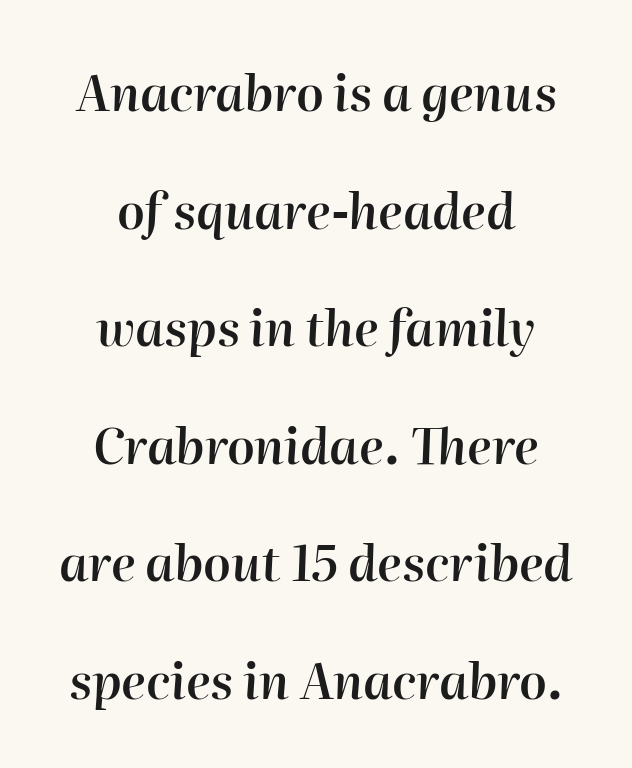
Think of a printed novel: that variable character pitch is what you see here. The text block is weighted toward neither margin, spreading evenly from the middle. Letters rest on an invisible, unmarked baseline. Each new line begins a long way beneath the previous one. Style check: oblique. Notice the strokes are somewhat thickened but not fully heavy: this is a semibold.
